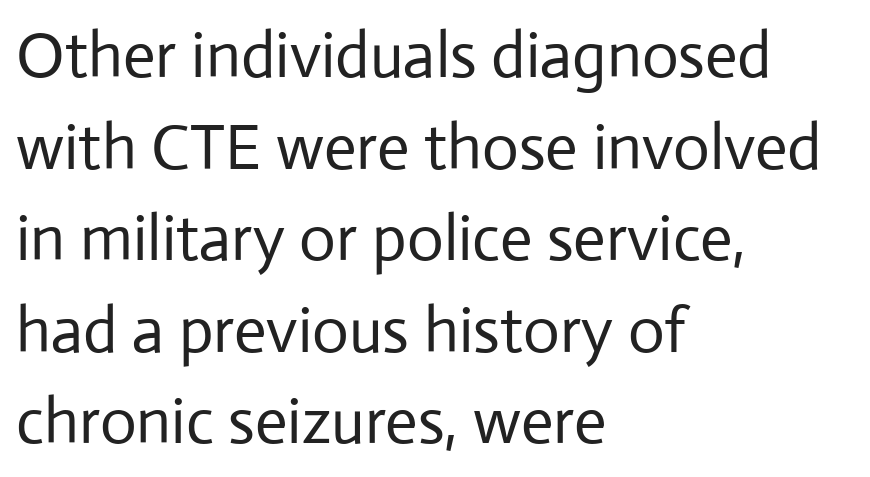
{"serif": "no", "italic": "no", "bold": "no", "weight": "regular", "width": "normal", "stroke_contrast": "low", "x_height": "medium", "monospaced": "no", "underline": "no", "align": "left", "line_spacing": "normal", "line_spacing_ratio": 1.43, "letter_spacing": "normal", "letter_spacing_em": 0.0, "glyph_px": 64}
